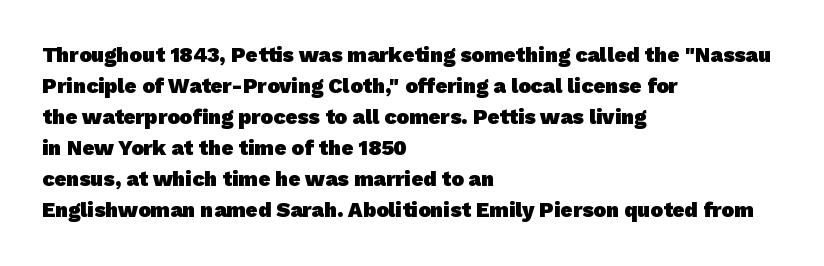
{"bold": "yes", "underline": "no", "align": "left", "line_spacing": "normal", "line_spacing_ratio": 1.48, "letter_spacing": "normal", "letter_spacing_em": 0.0, "glyph_px": 21}
